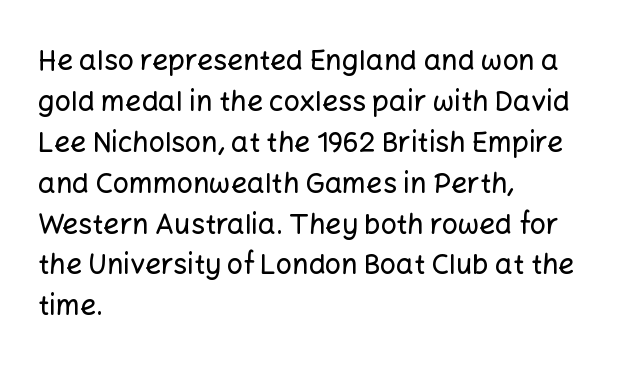
Posture: vertical. This sample has the flowing, uneven cadence of proportional lettering. Honestly, the letter spacing is just normal — you wouldn't notice it. Regular leading. Honestly, there is no underline to notice here at all.
